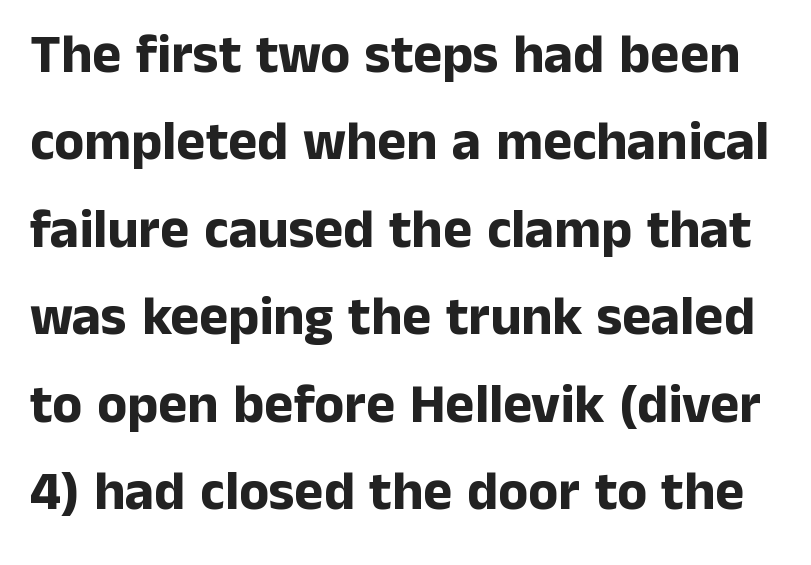
Q: Is the text bold? A: Yes.
Q: Is the text italic (slanted)? A: No, it is upright.
Q: Is the typeface a serif or a sans-serif typeface? A: Sans-serif.
Q: Is the text underlined? A: No.
Q: Is the spacing between letters normal or unusually wide? A: Normal.
Q: Is the spacing between lines tight, normal or loose? A: Normal.
Q: Width (condensed, normal, or wide)? A: Normal.
Q: Stroke contrast? A: Low.
Q: x-height? A: Medium.
Q: Monospaced? A: No.
